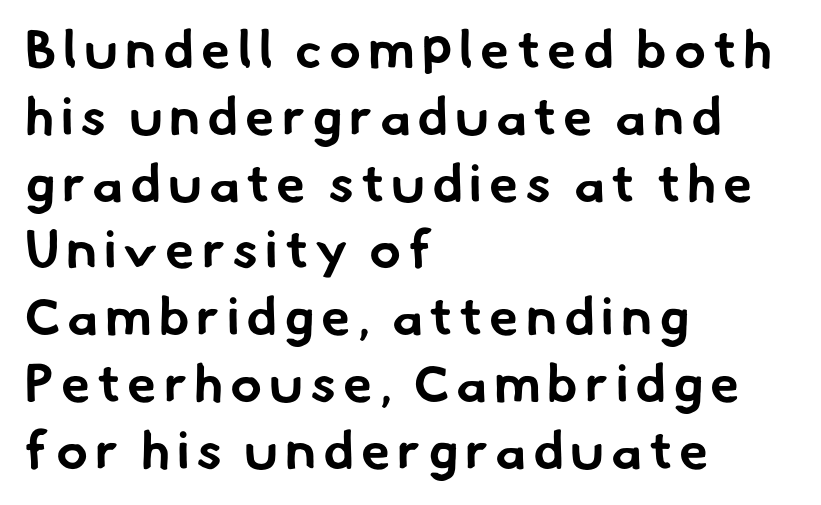
Only glyphs here, with clear space below each row. The passage shown is emphatically bold. Baseline-to-baseline distance is the conventional proportion of letter height. These lines are rendered in a variable-pitch font. Casual observation: everything's shoved over to the left.
